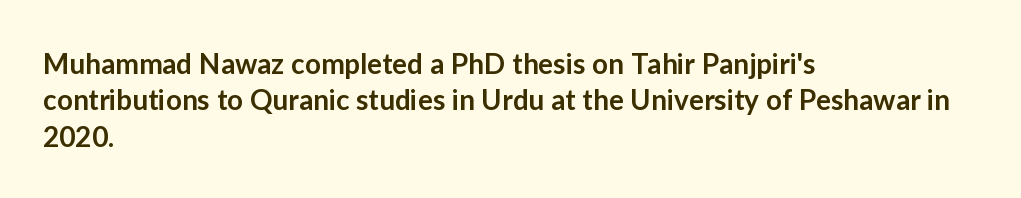
The image shows 28 px semibold sans-serif type, upright; set left-aligned, normal line spacing (1.3x), normal letter spacing, not underlined; low stroke contrast and a medium x-height.
